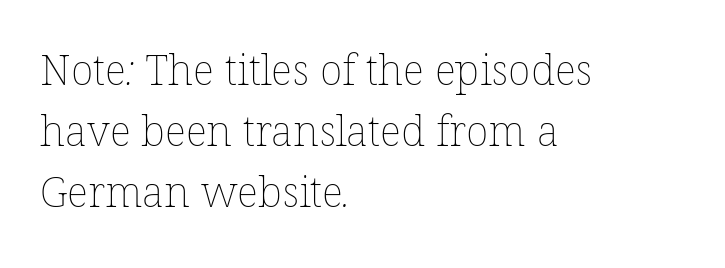
Q: Is the text bold? A: No.
Q: Is the text underlined? A: No.
Q: How is the paragraph aligned? A: Left-aligned.
Q: Is the spacing between letters normal or unusually wide? A: Normal.
Q: Is the spacing between lines tight, normal or loose? A: Normal.
Q: Width (condensed, normal, or wide)? A: Normal.
Q: Stroke contrast? A: Low.
Q: x-height? A: Medium.
Q: Monospaced? A: No.
